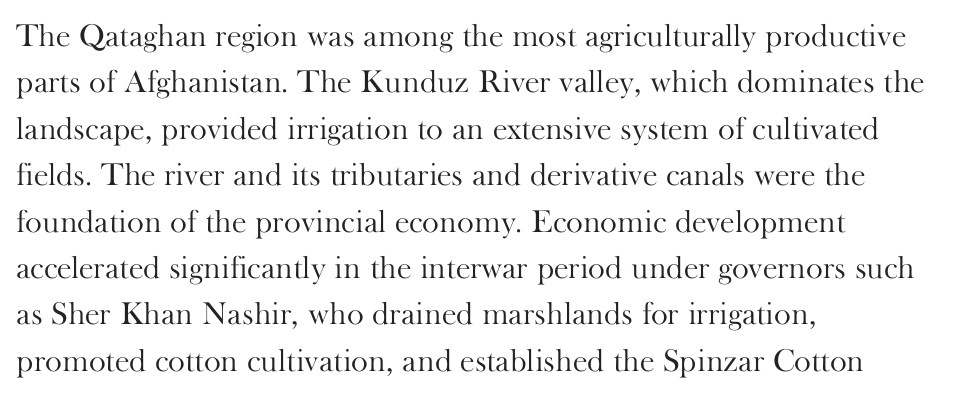
The image shows 32 px light serif type, upright; set left-aligned, normal line spacing (1.45x), normal letter spacing, not underlined; high stroke contrast and a small x-height.
